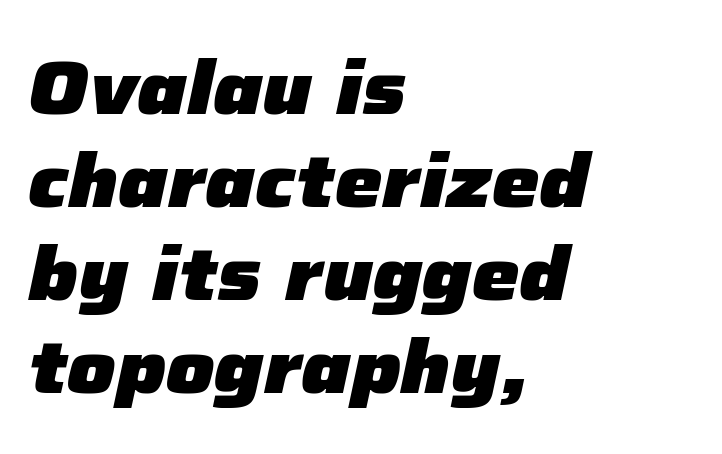
{"italic": "yes", "lean": "right", "slant_degrees": 12, "bold": "yes", "weight": "heavy", "width": "normal", "stroke_contrast": "low", "x_height": "medium", "monospaced": "no", "underline": "no", "align": "left", "line_spacing_ratio": 1.24, "letter_spacing": "normal", "letter_spacing_em": 0.0, "glyph_px": 75}
